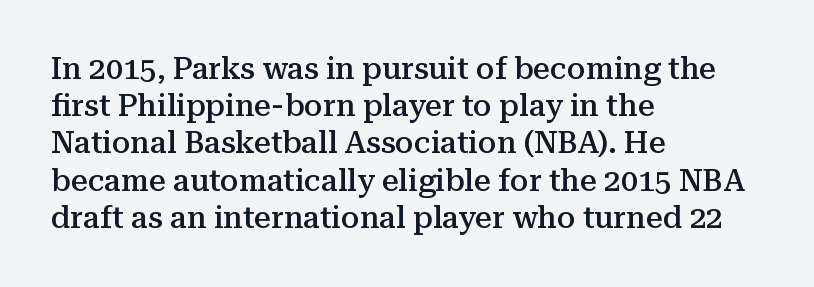
Q: Is the text bold? A: Semi-bold.
Q: Is the text italic (slanted)? A: No, it is upright.
Q: Is the typeface a serif or a sans-serif typeface? A: Serif.
Q: Is the text underlined? A: No.
Q: How is the paragraph aligned? A: Left-aligned.
Q: Is the spacing between letters normal or unusually wide? A: Normal.
Q: Width (condensed, normal, or wide)? A: Normal.
Q: Stroke contrast? A: Medium.
Q: x-height? A: Medium.
Q: Monospaced? A: No.
